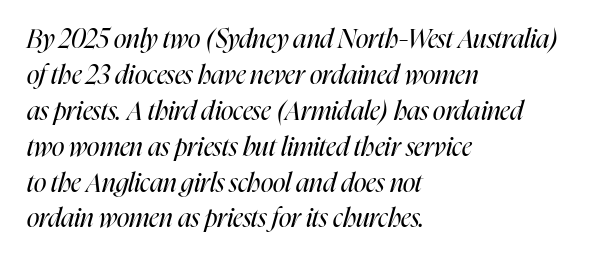
{"italic": "yes", "lean": "right", "slant_degrees": 16, "bold": "no", "underline": "no", "align": "left", "line_spacing": "normal", "line_spacing_ratio": 1.38, "letter_spacing": "normal", "letter_spacing_em": 0.0, "glyph_px": 26}
